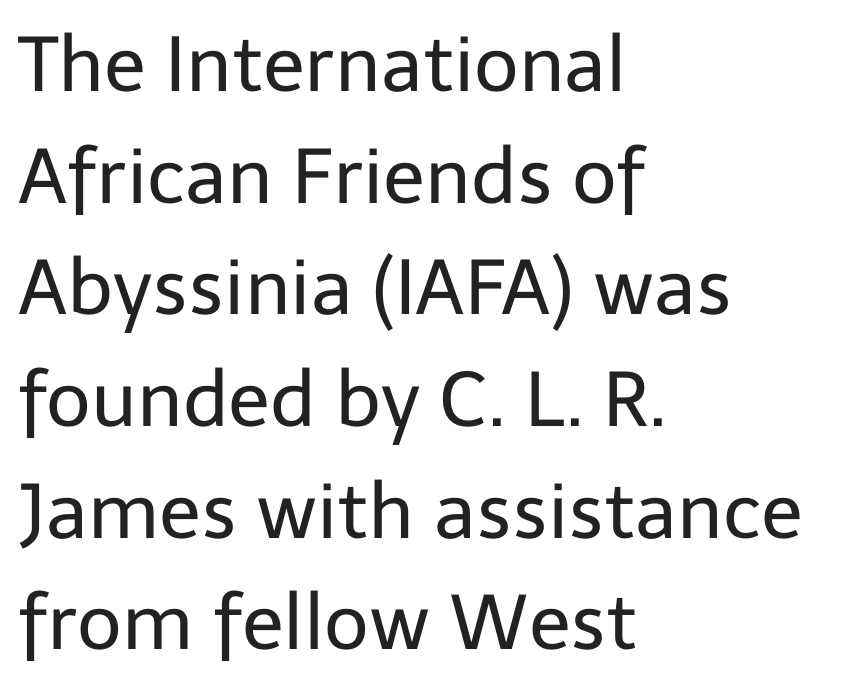
Unlike italic type, these characters show no tilt at all. Here the glyphs are tracked normally, forming tight word shapes. Is this a heavy cut? Hardly; it is regular or lighter. You could not count columns in this text — the font is proportionally spaced. This rendering uses left alignment, leaving the right contour irregular.
